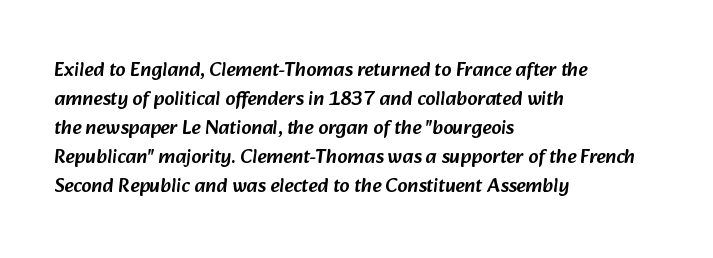
The image shows 20 px text type; set left-aligned, normal line spacing (1.45x), normal letter spacing, not underlined.
